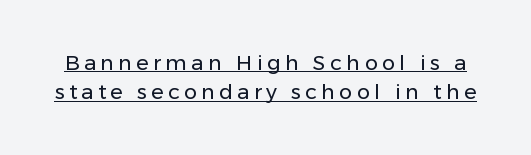
Q: Is the text bold? A: No.
Q: Is the text italic (slanted)? A: No, it is upright.
Q: Is the text underlined? A: Yes.
Q: Is the spacing between letters normal or unusually wide? A: Unusually wide.
Q: Is the spacing between lines tight, normal or loose? A: Normal.
